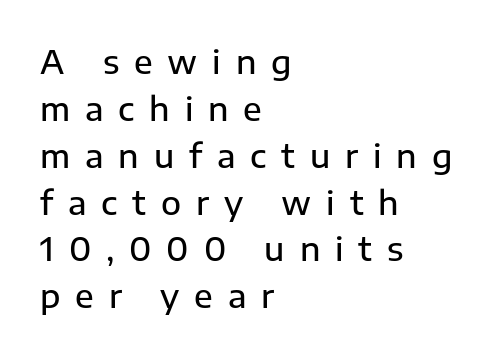
No feet cap the strokes, marking this as sans-serif type. Horizontal bands of white between lines are of average thickness. Italic: no, the glyphs are upright roman. The setting favours the left margin, as ordinary paragraphs usually do. This sample has the flowing, uneven cadence of proportional lettering. No word sits above an underline.
